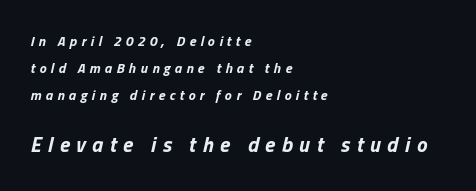
The image shows 21 px bold type, italic (leaning right); set left-aligned, loose line spacing (1.93x), unusually wide letter spacing (+0.31 em), not underlined; the second (bottom) block is 1.5x larger.
